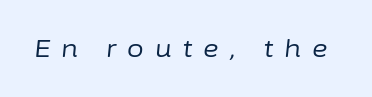
The typeface has the unassuming heft of standard copy or less. Slant detected: the letters are inclined. Words float on clear page, feet unadorned. A typesetter would call this heavily tracked-out type.
